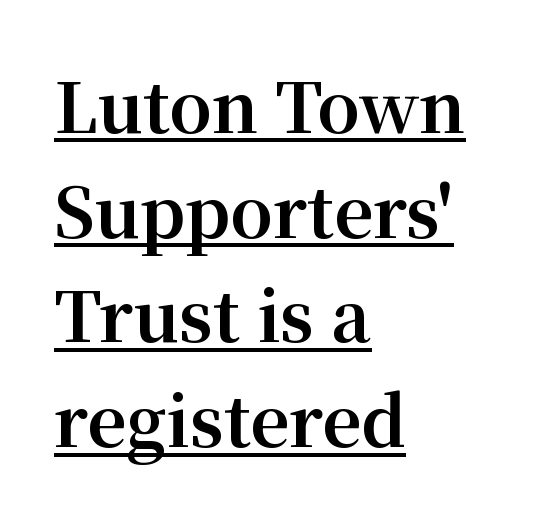
Q: Is the text bold? A: Yes.
Q: Is the text italic (slanted)? A: No, it is upright.
Q: Is the typeface a serif or a sans-serif typeface? A: Serif.
Q: Is the text underlined? A: Yes.
Q: How is the paragraph aligned? A: Left-aligned.
Q: Is the spacing between letters normal or unusually wide? A: Normal.
Q: Is the spacing between lines tight, normal or loose? A: Normal.
Q: Width (condensed, normal, or wide)? A: Normal.
Q: Stroke contrast? A: Medium.
Q: x-height? A: Medium.
Q: Monospaced? A: No.
